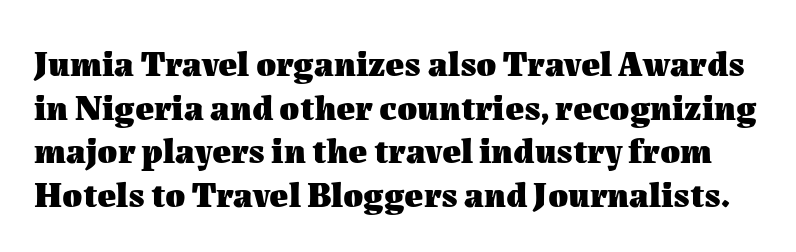
Q: Is the text bold? A: Yes.
Q: Is the text italic (slanted)? A: No, it is upright.
Q: Is the text underlined? A: No.
Q: Is the spacing between letters normal or unusually wide? A: Normal.
Q: Width (condensed, normal, or wide)? A: Normal.
Q: Stroke contrast? A: Medium.
Q: x-height? A: Medium.
Q: Monospaced? A: No.
